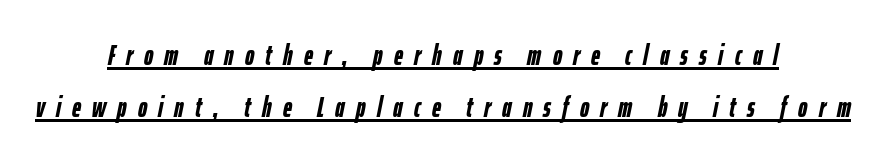
The image shows 28 px semibold, condensed type, italic (leaning right); set centered, line spacing 1.86x, unusually wide letter spacing (+0.4 em), underlined; low stroke contrast and a medium x-height.
